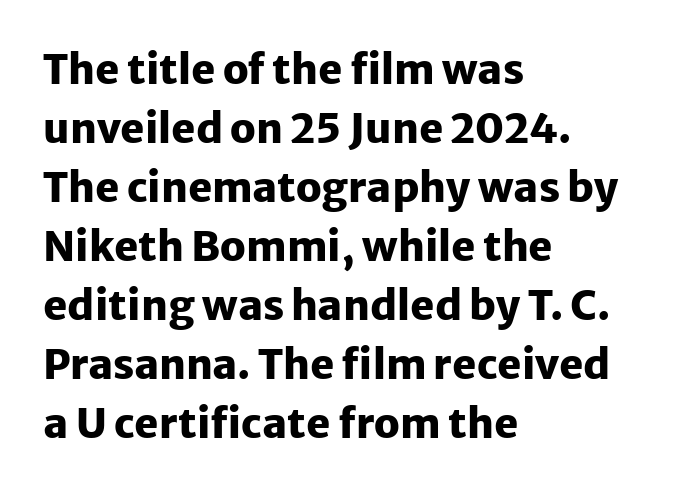
Q: Is the text bold? A: Yes.
Q: Is the text italic (slanted)? A: No, it is upright.
Q: Is the typeface a serif or a sans-serif typeface? A: Sans-serif.
Q: Is the text underlined? A: No.
Q: How is the paragraph aligned? A: Left-aligned.
Q: Is the spacing between letters normal or unusually wide? A: Normal.
Q: Is the spacing between lines tight, normal or loose? A: Normal.
Q: Width (condensed, normal, or wide)? A: Normal.
Q: Stroke contrast? A: Low.
Q: x-height? A: Medium.
Q: Monospaced? A: No.
